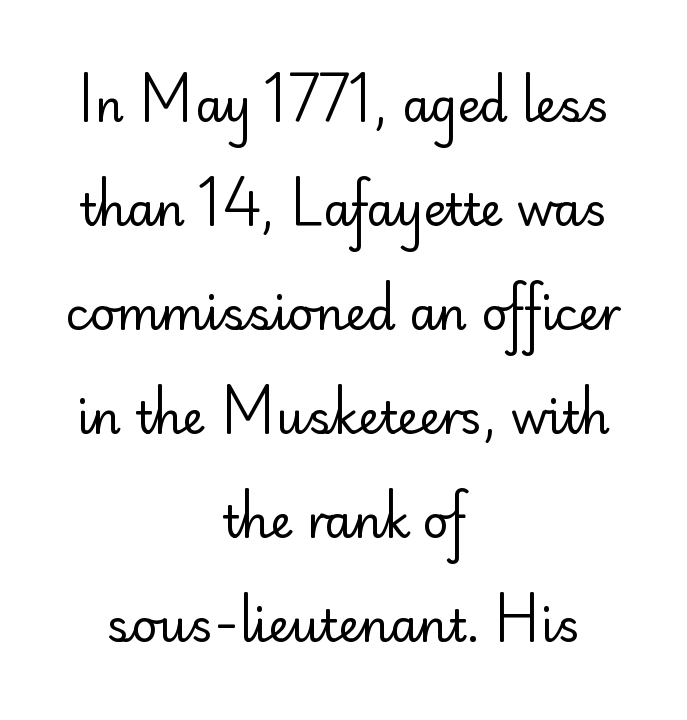
{"serif": "no", "italic": "no", "bold": "no", "weight": "regular", "width": "normal", "stroke_contrast": "low", "x_height": "small", "monospaced": "no", "underline": "no", "align": "center", "line_spacing": "loose", "line_spacing_ratio": 2.31, "letter_spacing": "normal", "letter_spacing_em": 0.0, "glyph_px": 45}
